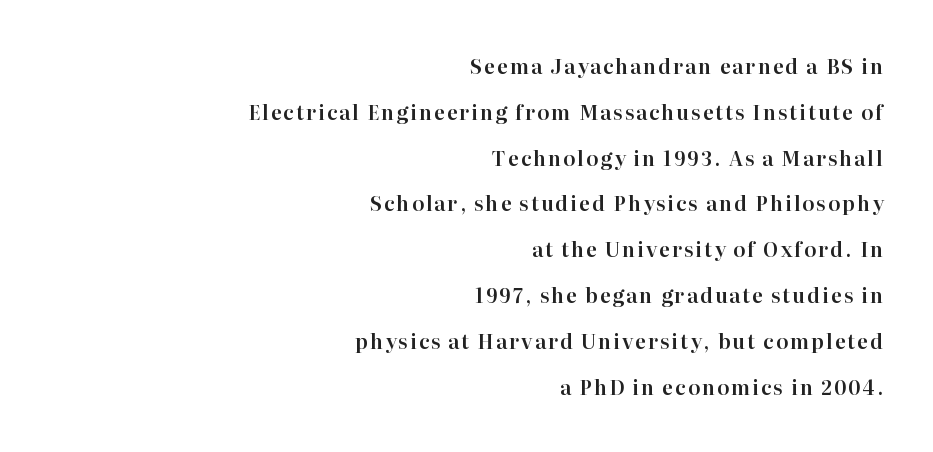
{"italic": "no", "underline": "no", "align": "right", "line_spacing": "loose", "line_spacing_ratio": 2.29, "glyph_px": 20}
